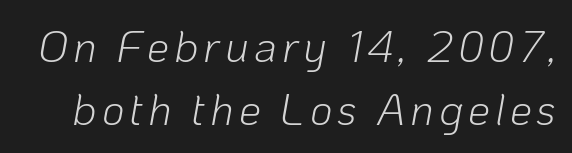
{"italic": "yes", "lean": "right", "slant_degrees": 10, "bold": "no", "weight": "light", "width": "normal", "stroke_contrast": "low", "x_height": "medium", "monospaced": "no", "underline": "no", "line_spacing": "normal", "line_spacing_ratio": 1.43, "glyph_px": 44}
